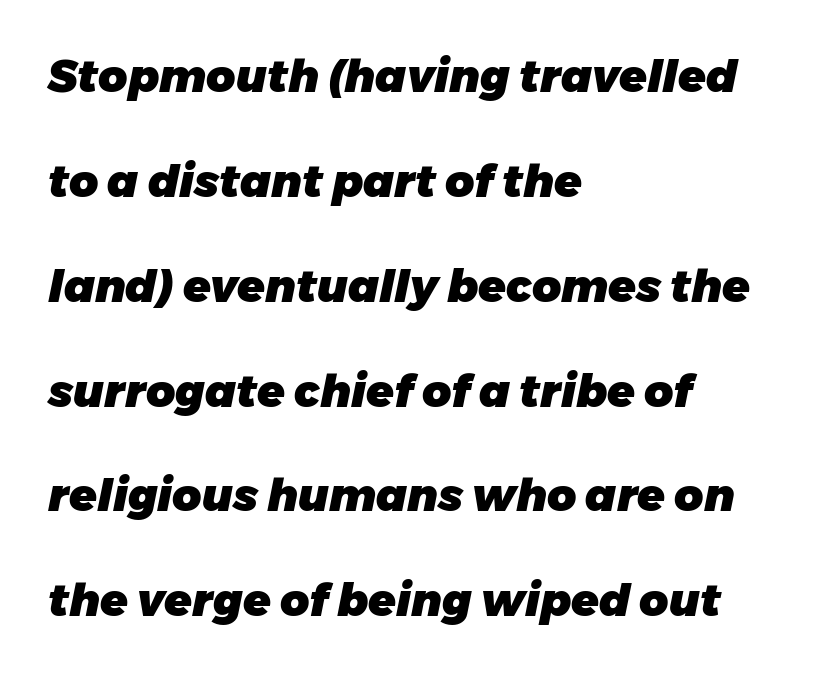
Tall strokes in this sample are angled rather than plumb. Compared with a centered layout, this one pins lines to the left instead. Inter-character spacing is left at the font's built-in metrics. Clear beneath every line of the passage. What weight is shown? A full bold with thick strokes.
